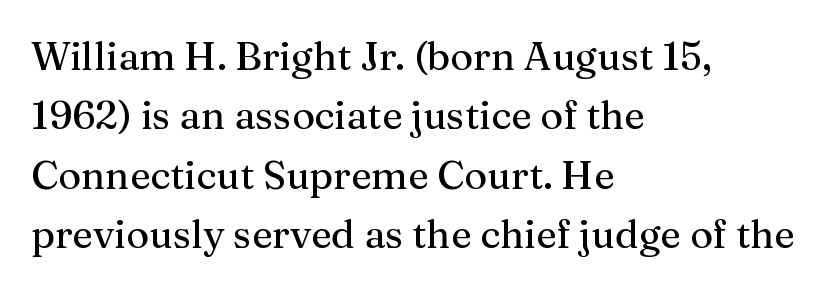
Observe the serifs anchoring each vertical stroke in this sample. Line spacing here is normal. The rag falls on the right side of this text block. Tracking here is standard; glyphs follow each other at the usual distance.
